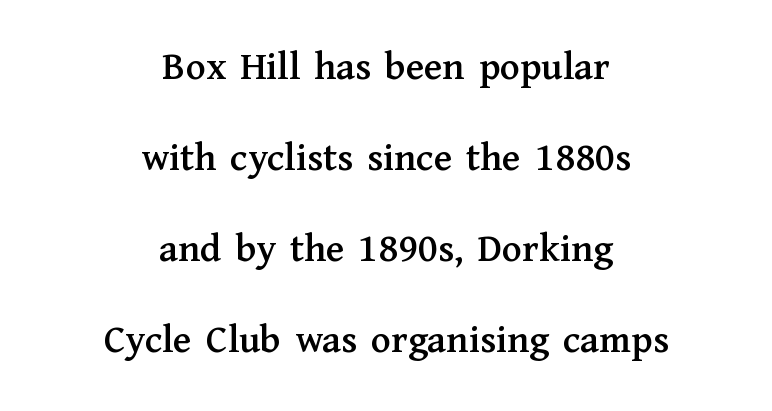
Q: Is the text italic (slanted)? A: No, it is upright.
Q: Is the typeface a serif or a sans-serif typeface? A: Serif.
Q: Is the text underlined? A: No.
Q: How is the paragraph aligned? A: Centered.
Q: Is the spacing between letters normal or unusually wide? A: Normal.
Q: Is the spacing between lines tight, normal or loose? A: Loose.
Q: Width (condensed, normal, or wide)? A: Normal.
Q: Stroke contrast? A: Medium.
Q: x-height? A: Medium.
Q: Monospaced? A: No.
